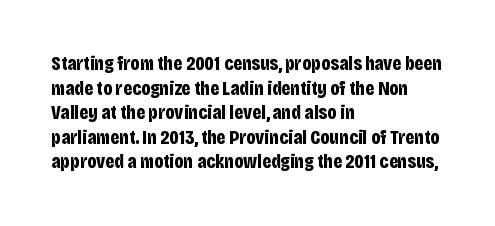
Q: Is the text bold? A: Yes.
Q: Is the text italic (slanted)? A: No, it is upright.
Q: Is the text underlined? A: No.
Q: How is the paragraph aligned? A: Left-aligned.
Q: Is the spacing between letters normal or unusually wide? A: Normal.
